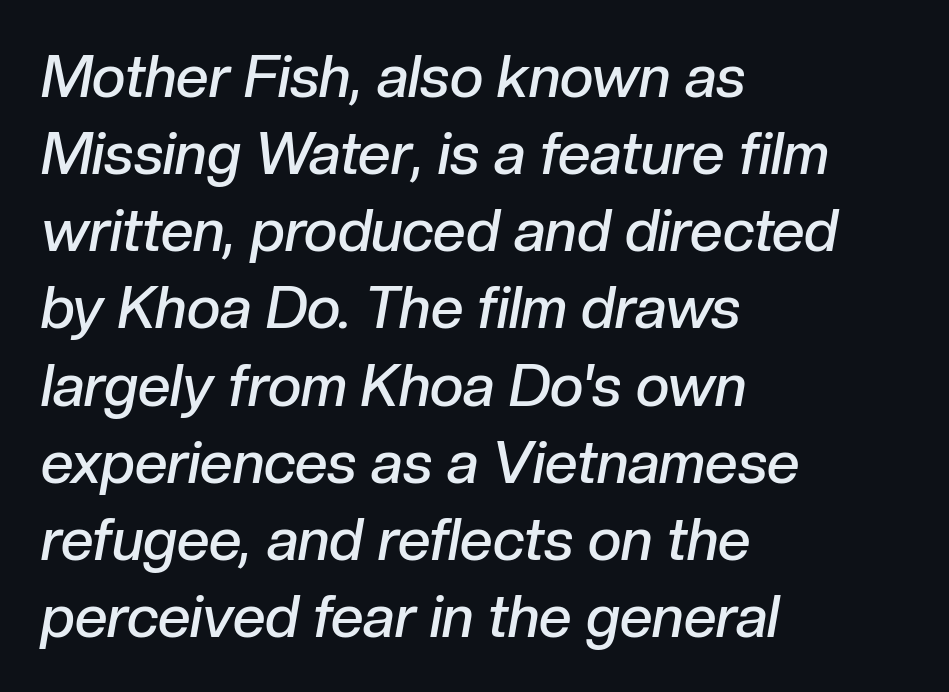
The type is set solid horizontally, with unmodified tracking. These lines were composed using italics. Does the weight exceed regular? Yes, but only to semibold. Students, observe: this is what conventionally led text looks like. The paragraph has a hard left edge and a soft right edge. Check under the words: just untouched page.
